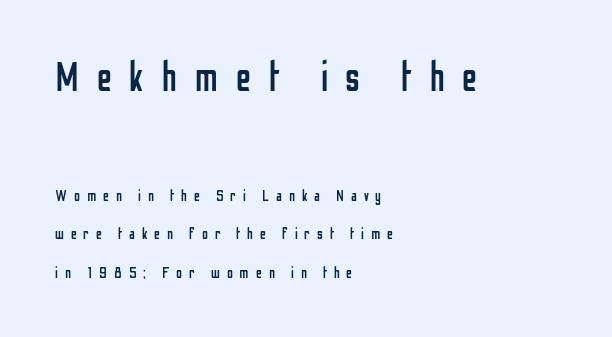
The image shows 41 px regular-weight, condensed sans-serif type, upright; set left-aligned, loose line spacing (2.41x), unusually wide letter spacing (+0.43 em), not underlined; the first (top) block is 2.56x larger; low stroke contrast and a medium x-height.
